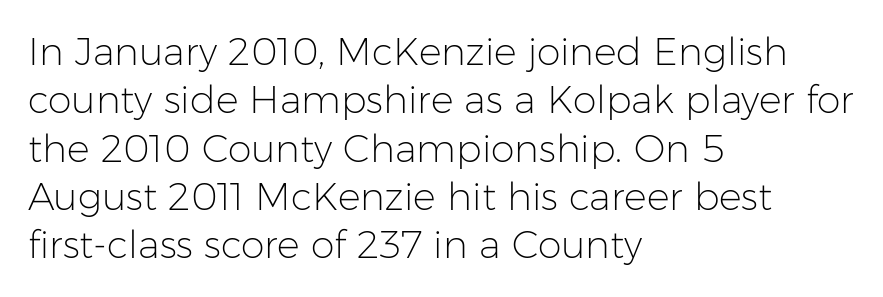
{"serif": "no", "italic": "no", "bold": "no", "weight": "light", "width": "normal", "stroke_contrast": "low", "x_height": "medium", "monospaced": "no", "underline": "no", "align": "left", "line_spacing": "normal", "line_spacing_ratio": 1.27, "letter_spacing": "normal", "letter_spacing_em": 0.0, "glyph_px": 38}
